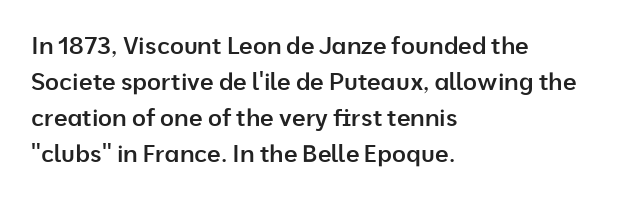
{"italic": "no", "bold": "semi", "underline": "no", "align": "left", "line_spacing": "normal", "line_spacing_ratio": 1.5, "letter_spacing": "normal", "letter_spacing_em": 0.0, "glyph_px": 24}
